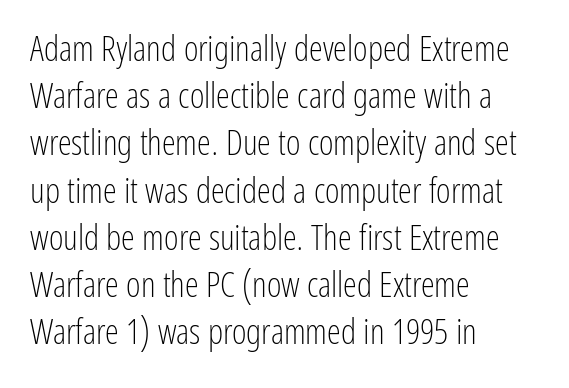
The image shows 35 px light, condensed sans-serif type, upright; set left-aligned, normal line spacing (1.35x), normal letter spacing, not underlined; low stroke contrast and a medium x-height.
